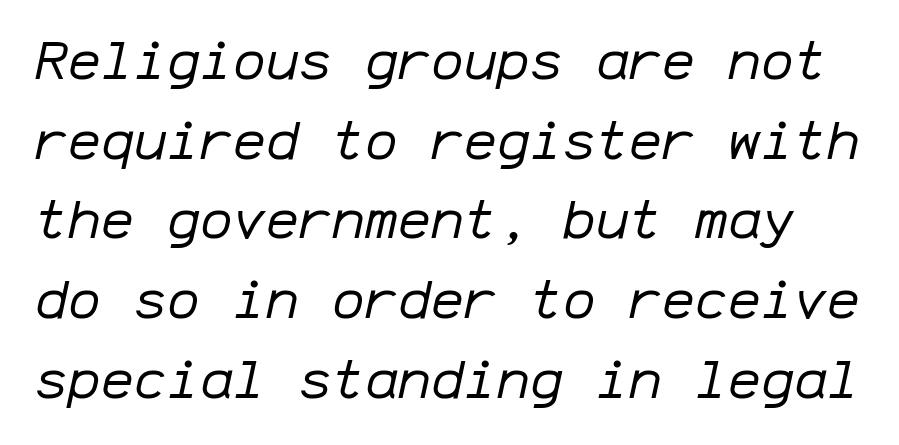
Q: Is the text bold? A: No.
Q: Is the text italic (slanted)? A: Yes, it leans right by about 12 degrees.
Q: Is the text underlined? A: No.
Q: Is the spacing between letters normal or unusually wide? A: Normal.
Q: Is the spacing between lines tight, normal or loose? A: Normal.
Q: Width (condensed, normal, or wide)? A: Normal.
Q: Stroke contrast? A: Low.
Q: x-height? A: Medium.
Q: Monospaced? A: Yes.
